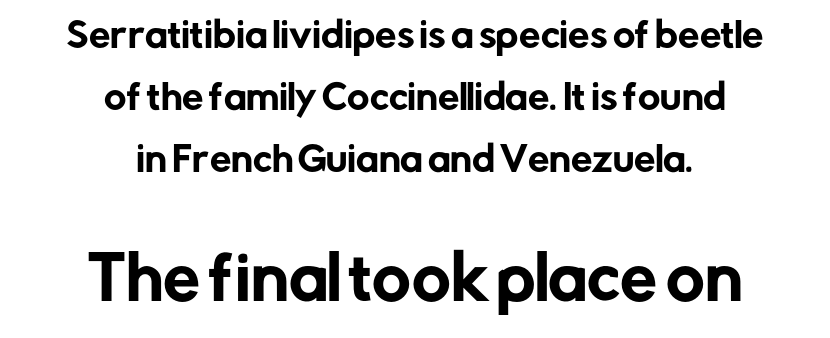
{"serif": "no", "italic": "no", "width": "normal", "stroke_contrast": "low", "x_height": "medium", "monospaced": "no", "underline": "no", "align": "center", "line_spacing_ratio": 1.83, "letter_spacing": "normal", "letter_spacing_em": 0.0, "larger_block": "second", "size_ratio": 1.74, "glyph_px": 59}
